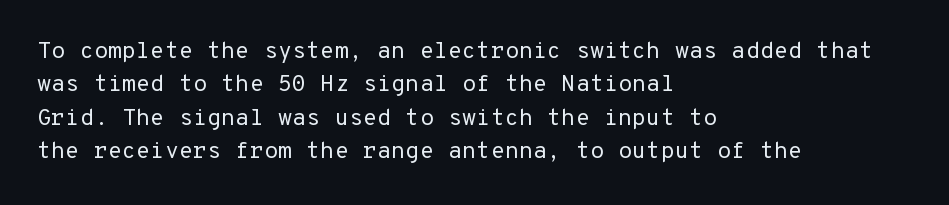
The image shows 23 px text type, upright; set left-aligned, normal line spacing (1.45x), normal letter spacing, not underlined.
